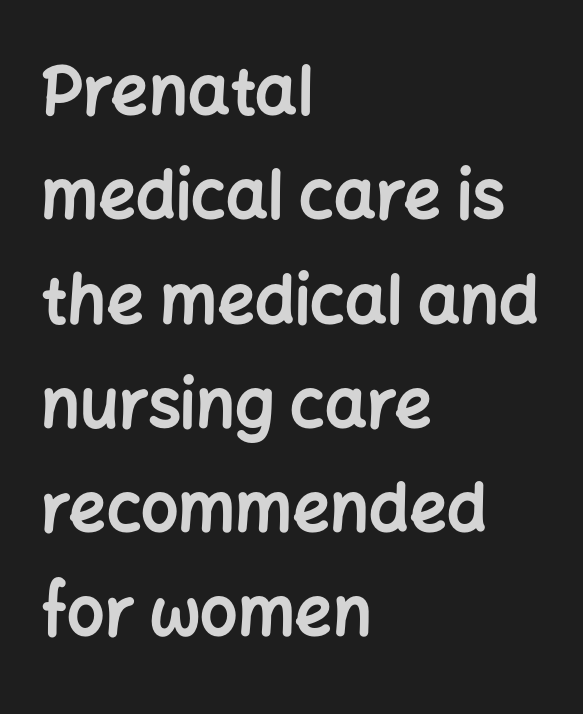
The face used here is proportionally spaced, like ordinary book or web type. Grotesque or geometric, the face here clearly has no serifs. The rows are spaced the way most documents space them. Ordinary non-slanted type is in use. The line texture is even and compact thanks to regular tracking. Any mark beneath the type? The region is blank.
